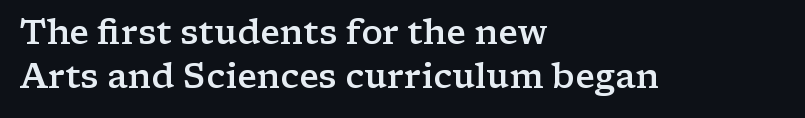
The image shows 34 px semibold, wide serif type, upright; set left-aligned, normal line spacing (1.3x), normal letter spacing, not underlined; low stroke contrast and a medium x-height.
